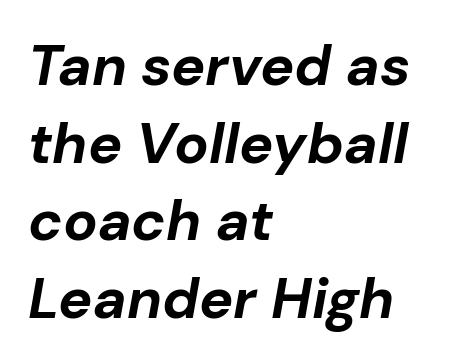
{"italic": "yes", "lean": "right", "slant_degrees": 10, "bold": "yes", "weight": "bold", "width": "normal", "stroke_contrast": "low", "x_height": "medium", "monospaced": "no", "underline": "no", "align": "left", "line_spacing": "normal", "line_spacing_ratio": 1.36, "letter_spacing": "normal", "letter_spacing_em": 0.0, "glyph_px": 57}
